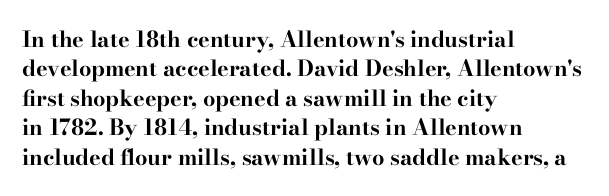
The image shows 22 px bold type, upright; set left-aligned, normal line spacing (1.34x), normal letter spacing, not underlined.
